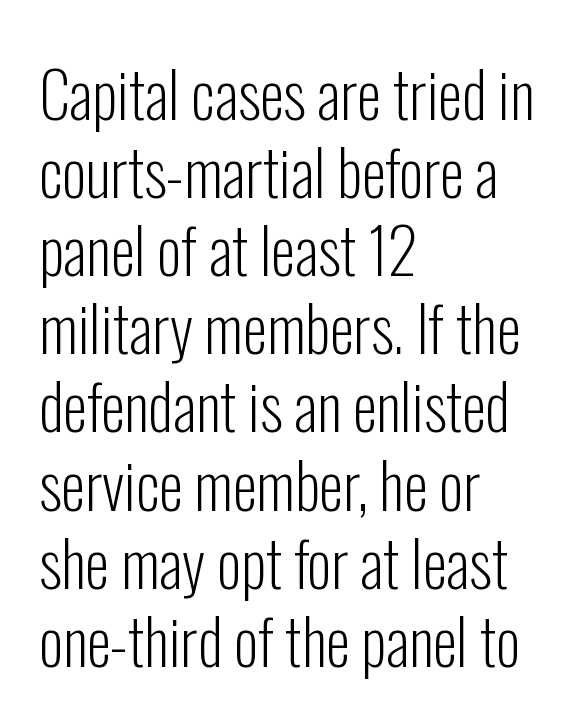
{"serif": "no", "italic": "no", "bold": "no", "weight": "light", "width": "condensed", "stroke_contrast": "low", "x_height": "medium", "monospaced": "no", "underline": "no", "align": "left", "line_spacing": "normal", "line_spacing_ratio": 1.26, "letter_spacing": "normal", "letter_spacing_em": 0.0, "glyph_px": 62}
